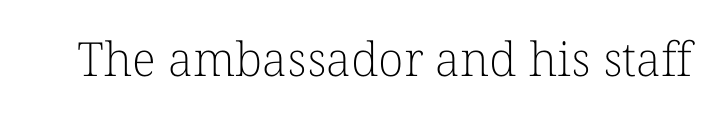
Q: Is the text bold? A: No.
Q: Is the text italic (slanted)? A: No, it is upright.
Q: Is the typeface a serif or a sans-serif typeface? A: Serif.
Q: Is the text underlined? A: No.
Q: Is the spacing between letters normal or unusually wide? A: Normal.
Q: Width (condensed, normal, or wide)? A: Normal.
Q: Stroke contrast? A: Low.
Q: x-height? A: Medium.
Q: Monospaced? A: No.
